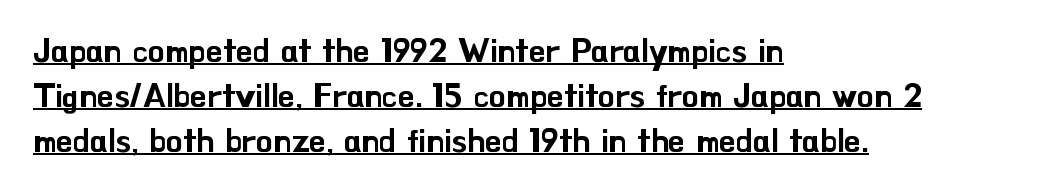
Character widths vary here, with narrow letters taking less room than wide ones. The letters stand straight up with perfectly vertical stems. One-word summary of the alignment: left. Font category for this specimen: sans-serif. This block has exactly the height ordinary leading produces.
